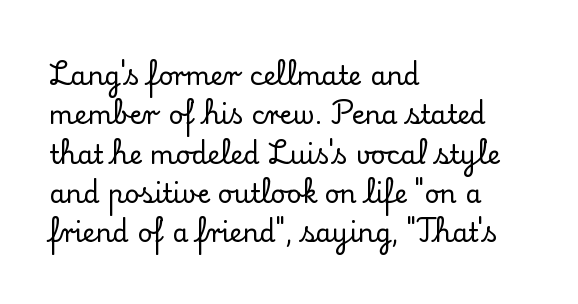
{"italic": "no", "underline": "no", "align": "left", "line_spacing": "normal", "line_spacing_ratio": 1.51, "letter_spacing": "normal", "letter_spacing_em": 0.0, "glyph_px": 26}
